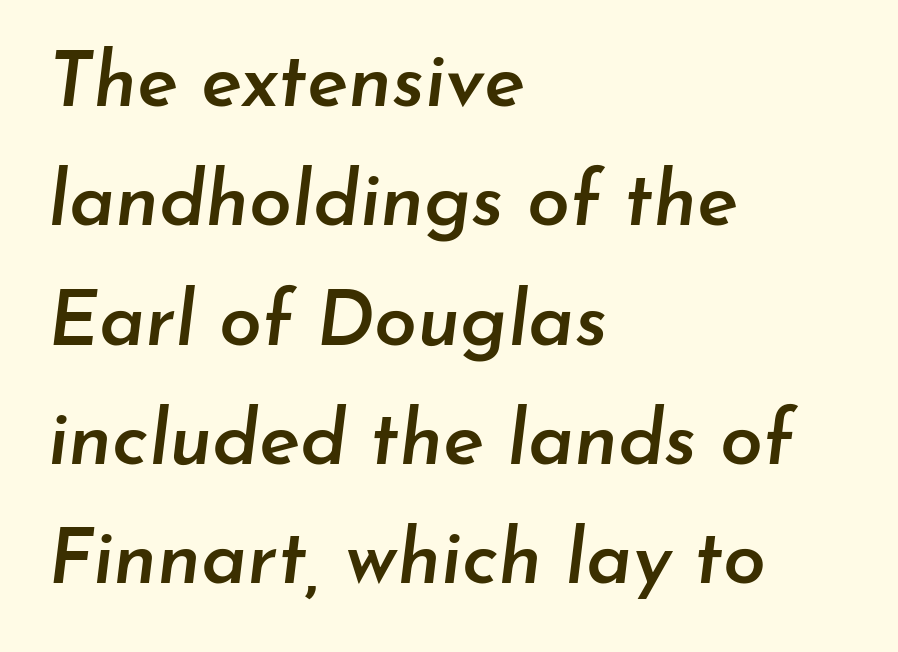
Do the characters align in a grid? No, the font is proportional. The space directly below the letters is spotless. These words are printed semibold, heavier than regular yet not bold. The face used here has a pronounced slope to its letters. Regular leading.
